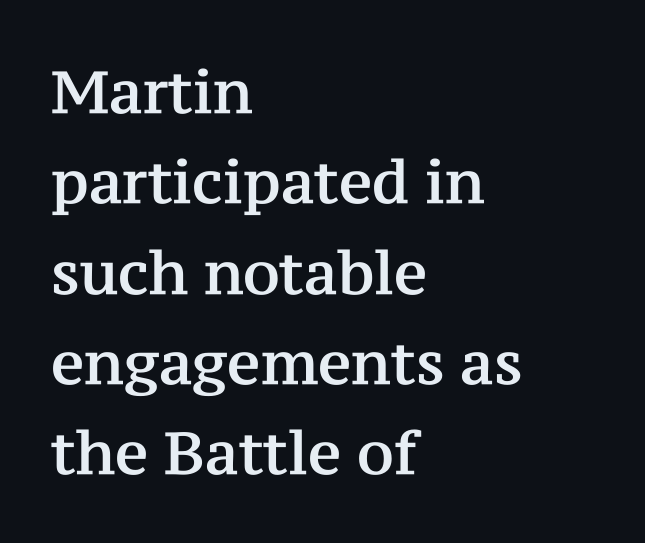
{"serif": "yes", "italic": "no", "width": "normal", "stroke_contrast": "medium", "x_height": "medium", "monospaced": "no", "underline": "no", "align": "left", "line_spacing": "normal", "line_spacing_ratio": 1.53, "letter_spacing": "normal", "letter_spacing_em": 0.0, "glyph_px": 59}
